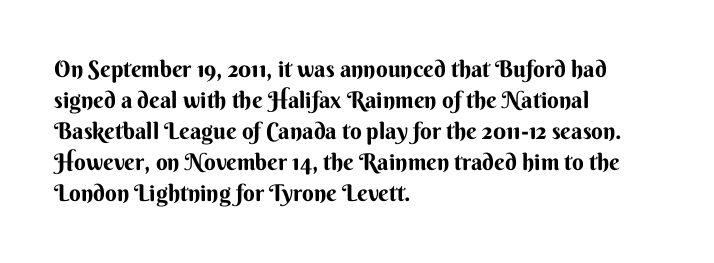
Q: Is the text italic (slanted)? A: No, it is upright.
Q: Is the text underlined? A: No.
Q: How is the paragraph aligned? A: Left-aligned.
Q: Is the spacing between letters normal or unusually wide? A: Normal.
Q: Is the spacing between lines tight, normal or loose? A: Normal.
